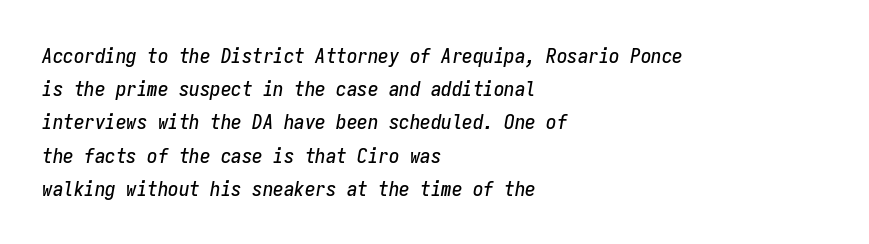
The image shows 21 px text type, italic (leaning right); set left-aligned, normal line spacing (1.58x), normal letter spacing, not underlined.
